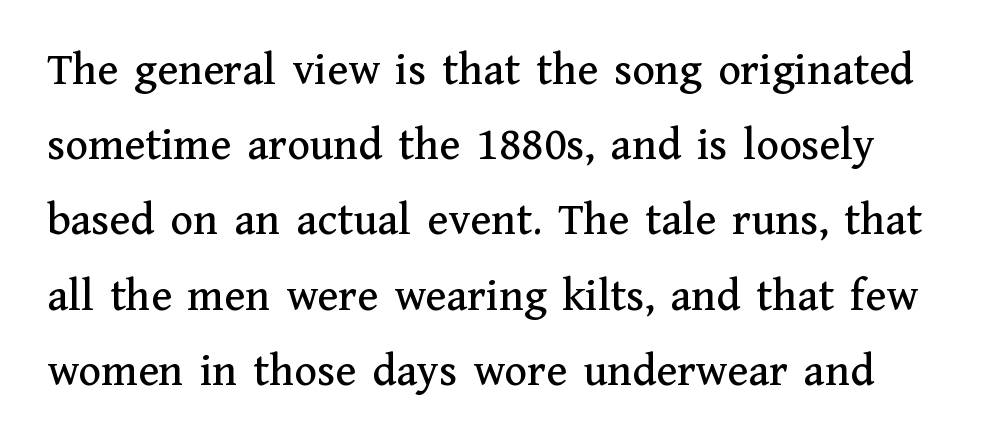
{"serif": "yes", "italic": "no", "width": "normal", "stroke_contrast": "medium", "x_height": "medium", "monospaced": "no", "underline": "no", "line_spacing": "normal", "line_spacing_ratio": 1.6, "letter_spacing": "normal", "letter_spacing_em": 0.0, "glyph_px": 47}
